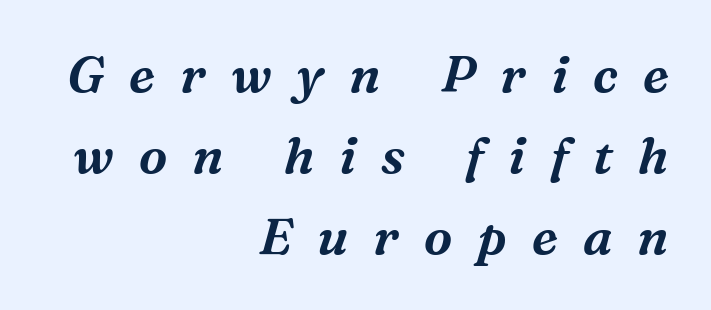
Every character sits at an angle, as italics do. The tracking jumps out immediately: characters are airy and widely separated. Each letter's strokes conclude with small projecting serifs. Compared with a flush-left layout, this one pins lines to the opposite, right side. The face used here is proportionally spaced, like ordinary book or web type. Check under the words: just untouched page.
